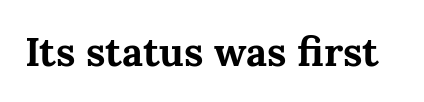
The image shows 40 px bold serif type, upright; set normal letter spacing, not underlined; medium stroke contrast and a medium x-height.
